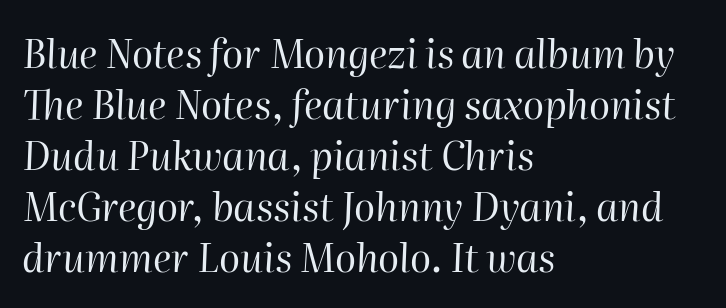
The face used here is proportionally spaced, like ordinary book or web type. There's an unmistakable incline to the writing here. Caption: standard tracking, unaltered. Descenders hang freely into open space. Layout note: lines flush left. Counters stay open thanks to moderate or lighter strokes.
